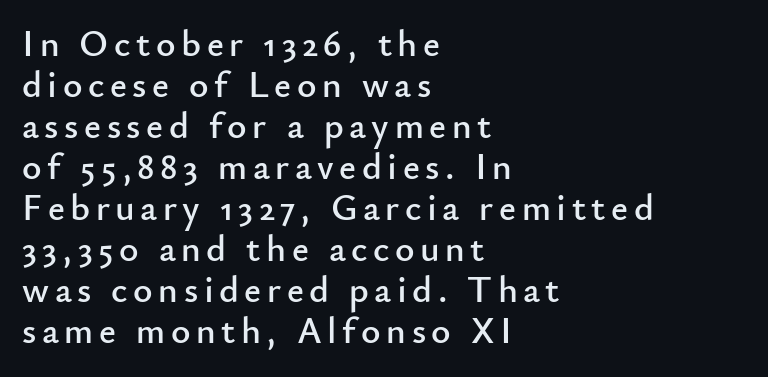
{"serif": "no", "italic": "no", "width": "normal", "stroke_contrast": "low", "x_height": "small", "monospaced": "no", "underline": "no", "align": "left", "line_spacing": "tight", "line_spacing_ratio": 1.11, "glyph_px": 37}
